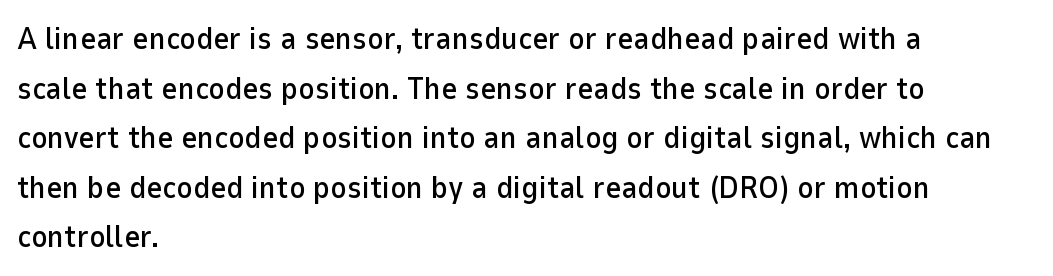
The image shows 31 px sans-serif type, upright; set left-aligned, normal line spacing (1.6x), normal letter spacing, not underlined; low stroke contrast and a medium x-height.
